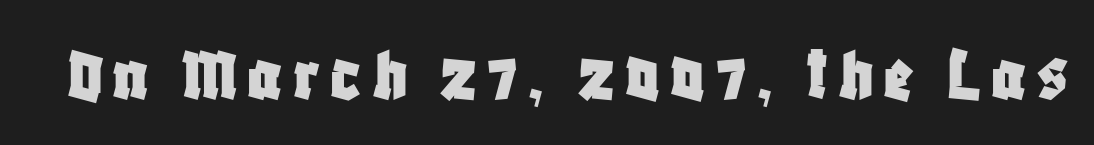
Check under the words: just untouched page. If you drew a line through each stem, it would be perfectly vertical. Do the characters align in a grid? No, the font is proportional. Are there feet on the stems? There aren't — it's a sans.
